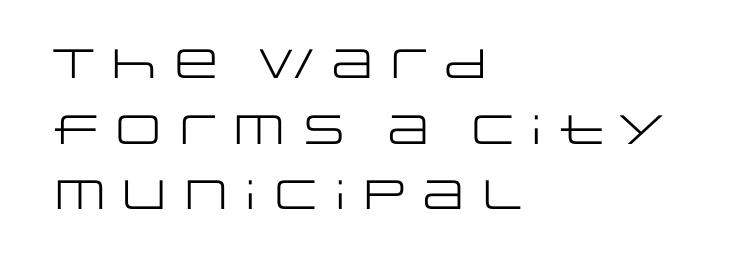
The rendering anchors every line to the left-hand side. On a weight scale, this lands at 450 or below. Think of a printed novel: that variable character pitch is what you see here. What stands out about the letter spacing? Nothing — it is the standard amount.
